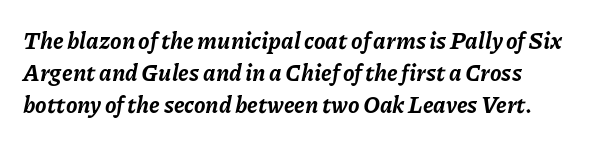
{"italic": "yes", "lean": "right", "slant_degrees": 11, "bold": "yes", "underline": "no", "line_spacing": "normal", "line_spacing_ratio": 1.4, "letter_spacing": "normal", "letter_spacing_em": 0.0, "glyph_px": 23}
